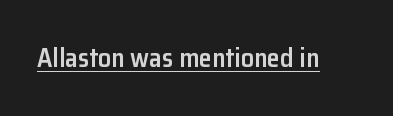
The letters stand upright; this is a roman face. This is moderately heavy type, rendered in semibold. These characters rest on top of a visible drawn line. You could call the tracking neutral — neither tight nor loose.
